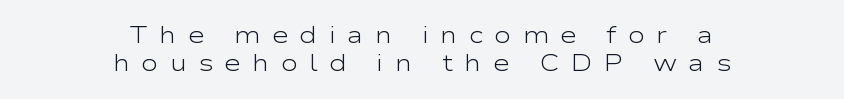
{"italic": "no", "bold": "no", "underline": "no", "align": "center", "line_spacing_ratio": 1.2, "letter_spacing": "wide", "letter_spacing_em": 0.49, "glyph_px": 23}
